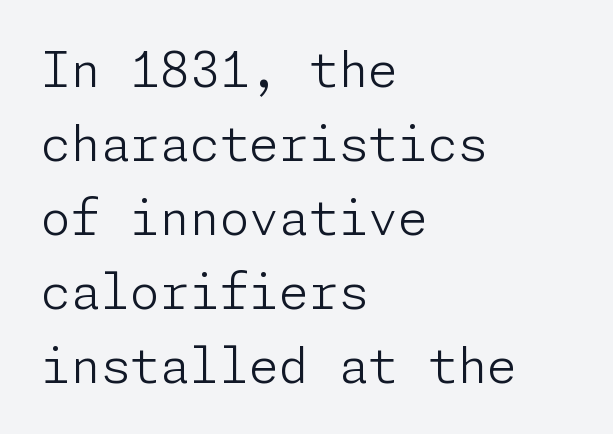
The image shows 48 px light sans-serif type, upright; set left-aligned, normal line spacing (1.54x), normal letter spacing, not underlined; low stroke contrast and a medium x-height.
